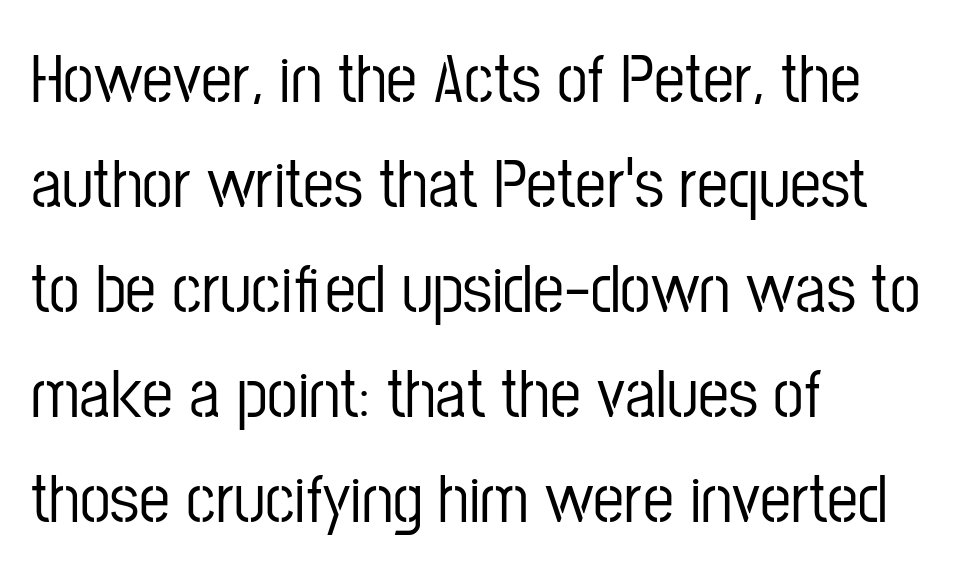
Q: Is the text italic (slanted)? A: No, it is upright.
Q: Is the typeface a serif or a sans-serif typeface? A: Sans-serif.
Q: Is the text underlined? A: No.
Q: How is the paragraph aligned? A: Left-aligned.
Q: Is the spacing between letters normal or unusually wide? A: Normal.
Q: Is the spacing between lines tight, normal or loose? A: Normal.
Q: Width (condensed, normal, or wide)? A: Condensed.
Q: Stroke contrast? A: Low.
Q: x-height? A: Medium.
Q: Monospaced? A: No.
